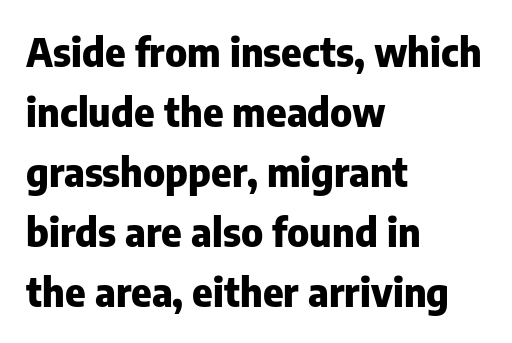
Q: Is the text bold? A: Yes.
Q: Is the text italic (slanted)? A: No, it is upright.
Q: Is the typeface a serif or a sans-serif typeface? A: Sans-serif.
Q: Is the text underlined? A: No.
Q: How is the paragraph aligned? A: Left-aligned.
Q: Is the spacing between letters normal or unusually wide? A: Normal.
Q: Is the spacing between lines tight, normal or loose? A: Normal.
Q: Width (condensed, normal, or wide)? A: Normal.
Q: Stroke contrast? A: Low.
Q: x-height? A: Medium.
Q: Monospaced? A: No.
